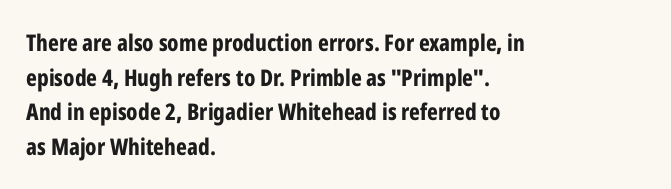
{"italic": "no", "bold": "yes", "underline": "no", "align": "left", "line_spacing": "normal", "line_spacing_ratio": 1.51, "letter_spacing": "normal", "letter_spacing_em": 0.0, "glyph_px": 23}
